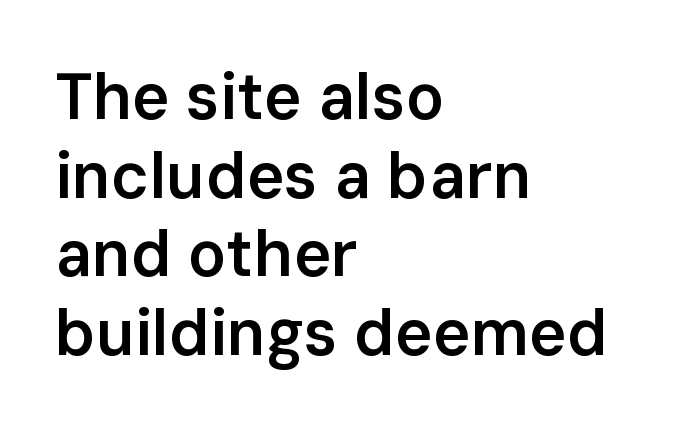
{"serif": "no", "italic": "no", "bold": "semi", "weight": "semibold", "width": "normal", "stroke_contrast": "low", "x_height": "medium", "monospaced": "no", "underline": "no", "align": "left", "line_spacing_ratio": 1.23, "letter_spacing": "normal", "letter_spacing_em": 0.0, "glyph_px": 64}
